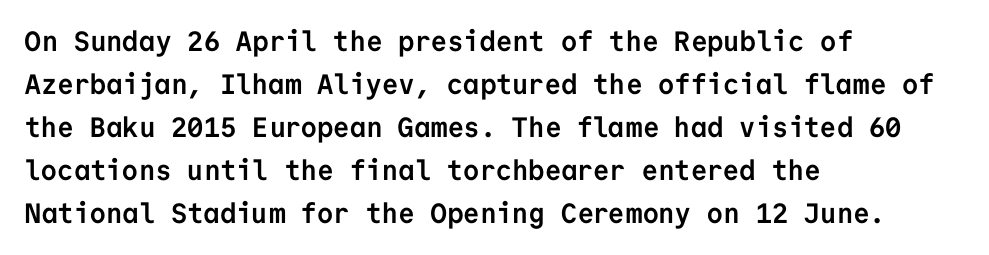
Q: Is the text bold? A: Yes.
Q: Is the text italic (slanted)? A: No, it is upright.
Q: Is the typeface a serif or a sans-serif typeface? A: Sans-serif.
Q: Is the text underlined? A: No.
Q: How is the paragraph aligned? A: Left-aligned.
Q: Is the spacing between letters normal or unusually wide? A: Normal.
Q: Is the spacing between lines tight, normal or loose? A: Normal.
Q: Width (condensed, normal, or wide)? A: Normal.
Q: Stroke contrast? A: Low.
Q: x-height? A: Medium.
Q: Monospaced? A: Yes.
